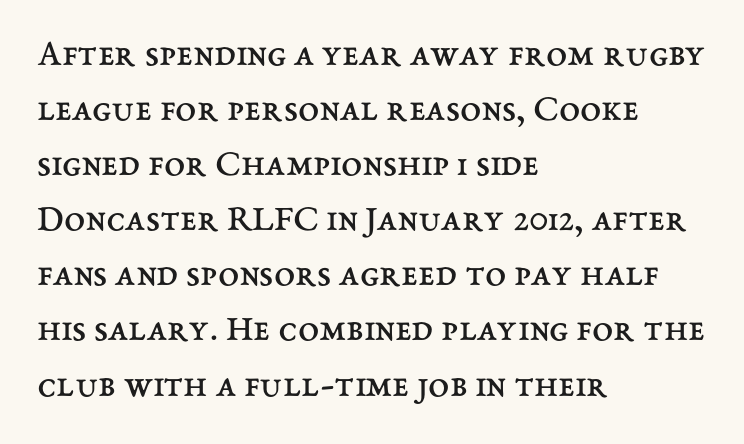
Q: Is the text bold? A: No.
Q: Is the text italic (slanted)? A: No, it is upright.
Q: Is the text underlined? A: No.
Q: How is the paragraph aligned? A: Left-aligned.
Q: Is the spacing between letters normal or unusually wide? A: Normal.
Q: Is the spacing between lines tight, normal or loose? A: Normal.
Q: Width (condensed, normal, or wide)? A: Normal.
Q: Stroke contrast? A: Medium.
Q: x-height? A: Medium.
Q: Monospaced? A: No.
